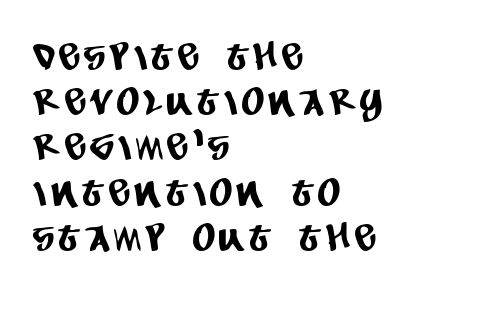
{"serif": "no", "width": "condensed", "stroke_contrast": "low", "x_height": "large", "monospaced": "no", "underline": "no", "align": "left", "line_spacing_ratio": 1.19, "glyph_px": 38}
